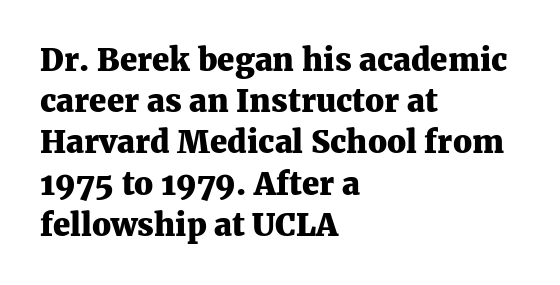
{"serif": "yes", "italic": "no", "bold": "yes", "weight": "heavy", "width": "normal", "stroke_contrast": "medium", "x_height": "medium", "monospaced": "no", "underline": "no", "align": "left", "line_spacing": "normal", "line_spacing_ratio": 1.33, "letter_spacing": "normal", "letter_spacing_em": 0.0, "glyph_px": 31}
